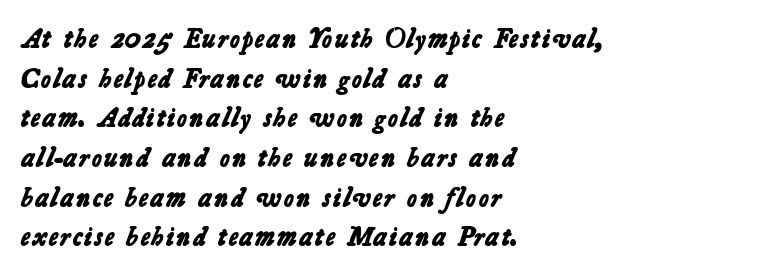
{"bold": "yes", "underline": "no", "align": "left", "line_spacing": "normal", "line_spacing_ratio": 1.47, "letter_spacing": "normal", "letter_spacing_em": 0.0, "glyph_px": 27}
